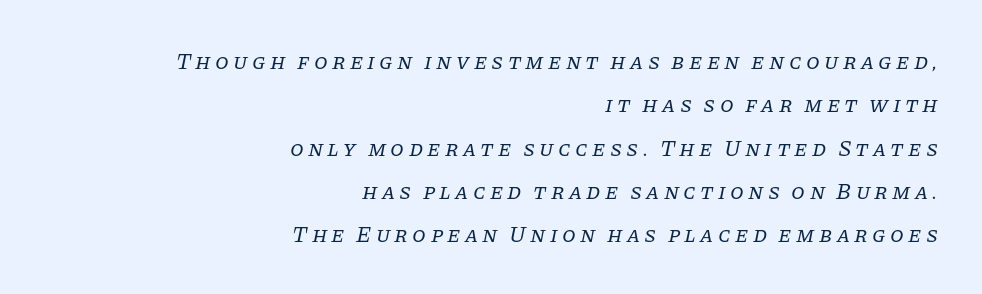
Style check: oblique. Letters have the restrained weight of plain body copy at most. In terms of leading, this rendering errs on the spacious side. A flush-right, rag-left setting is used for this passage. Descenders are the only things crossing below the line.
